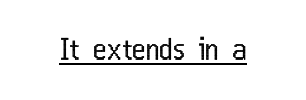
Q: Is the text bold? A: No.
Q: Is the text italic (slanted)? A: No, it is upright.
Q: Is the typeface a serif or a sans-serif typeface? A: Sans-serif.
Q: Is the text underlined? A: Yes.
Q: Is the spacing between letters normal or unusually wide? A: Normal.
Q: Width (condensed, normal, or wide)? A: Condensed.
Q: Stroke contrast? A: Low.
Q: x-height? A: Medium.
Q: Monospaced? A: No.
